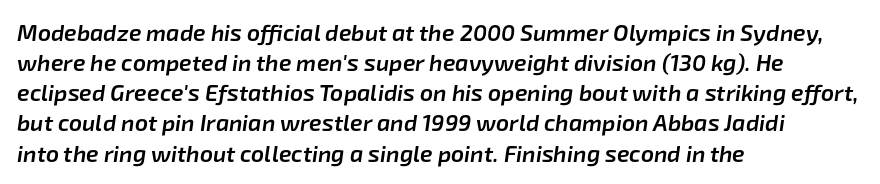
{"italic": "yes", "lean": "right", "slant_degrees": 8, "bold": "semi", "underline": "no", "align": "left", "line_spacing": "normal", "line_spacing_ratio": 1.31, "letter_spacing": "normal", "letter_spacing_em": 0.0, "glyph_px": 23}
